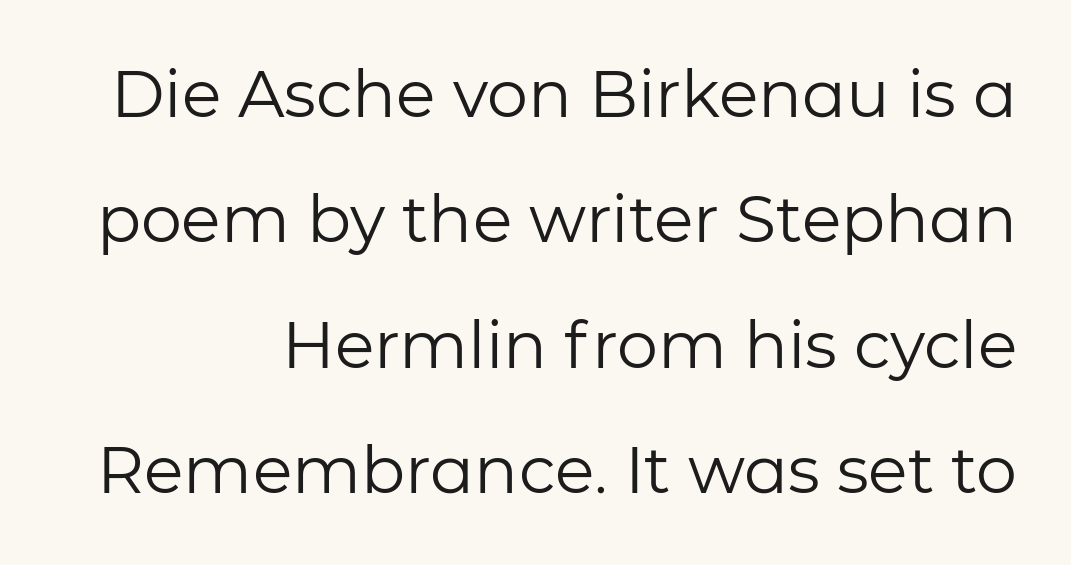
{"serif": "no", "italic": "no", "bold": "no", "weight": "regular", "width": "normal", "stroke_contrast": "low", "x_height": "medium", "monospaced": "no", "underline": "no", "align": "right", "line_spacing": "loose", "line_spacing_ratio": 1.93, "letter_spacing": "normal", "letter_spacing_em": 0.0, "glyph_px": 65}
